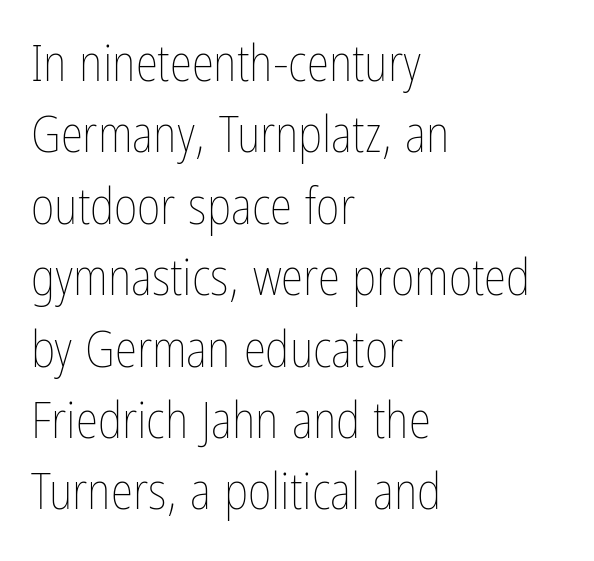
{"italic": "no", "bold": "no", "weight": "thin", "width": "condensed", "stroke_contrast": "low", "x_height": "medium", "monospaced": "no", "underline": "no", "align": "left", "line_spacing": "normal", "line_spacing_ratio": 1.4, "letter_spacing": "normal", "letter_spacing_em": 0.0, "glyph_px": 51}
